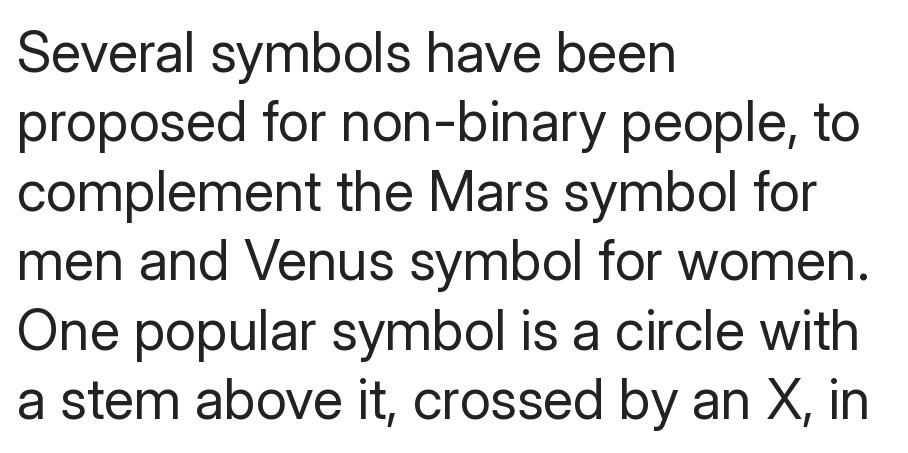
If you drew a line through each stem, it would be perfectly vertical. The passage shown is not underscored anywhere. Typographically, this falls in the sans-serif category. Here the glyphs are tracked normally, forming tight word shapes. You could not count columns in this text — the font is proportionally spaced. Weight: regular or lighter.
